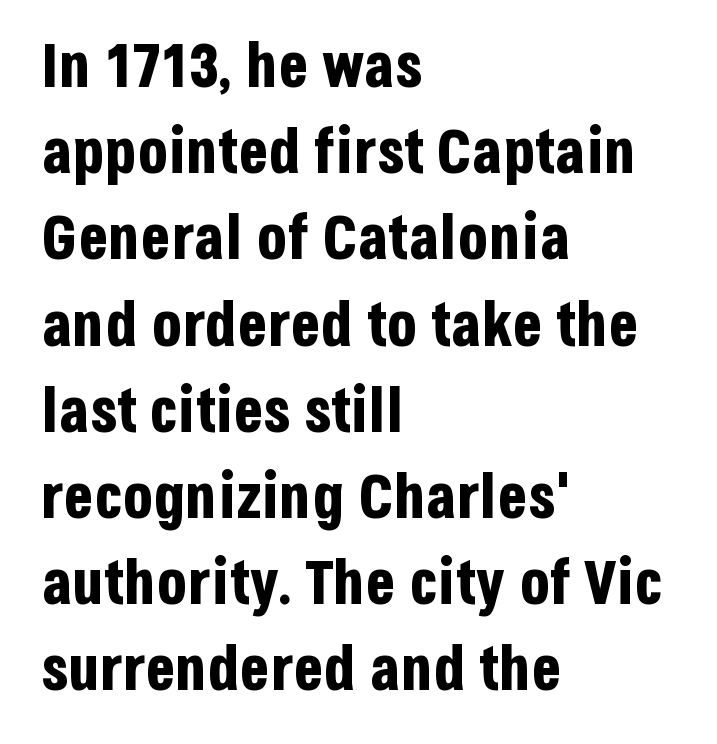
{"serif": "no", "italic": "no", "bold": "yes", "weight": "bold", "width": "condensed", "stroke_contrast": "low", "x_height": "large", "monospaced": "no", "underline": "no", "align": "left", "line_spacing": "normal", "line_spacing_ratio": 1.39, "letter_spacing": "normal", "letter_spacing_em": 0.0, "glyph_px": 62}
